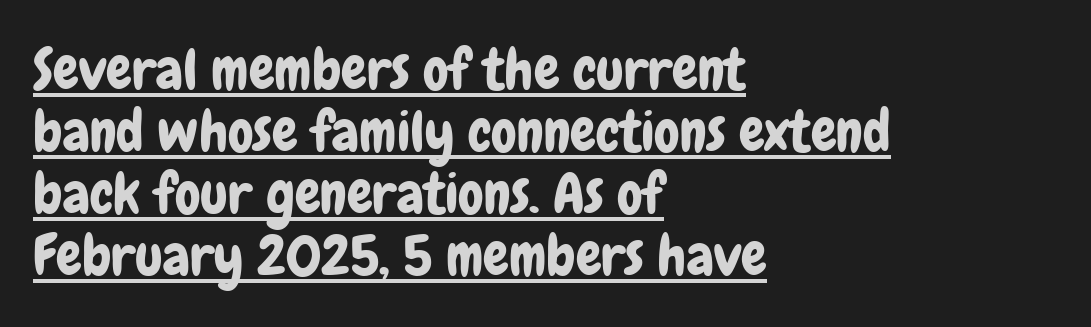
The passage shown is typeset with a sans-serif family. The compositor pushed each line to the left boundary. You could barely slide anything between these rows. There is no visible air inserted between adjacent glyphs. A typesetter would mark this as roman, not italic.
